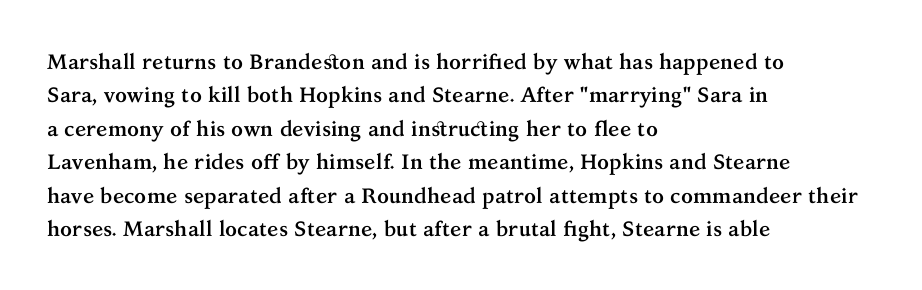
The image shows 21 px bold type, upright; set left-aligned, normal line spacing (1.59x), normal letter spacing, not underlined.
